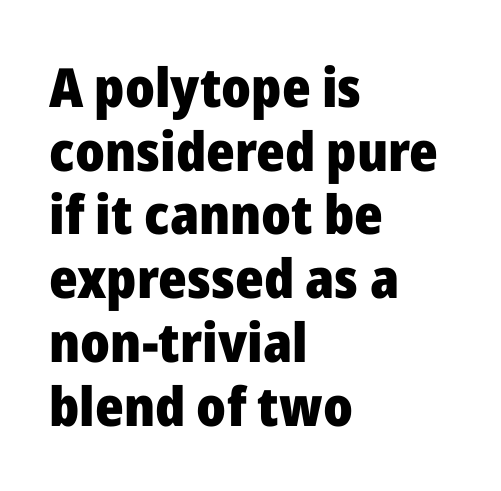
The image shows 54 px heavy sans-serif type, upright; set left-aligned, line spacing 1.18x, normal letter spacing, not underlined; low stroke contrast and a medium x-height.
